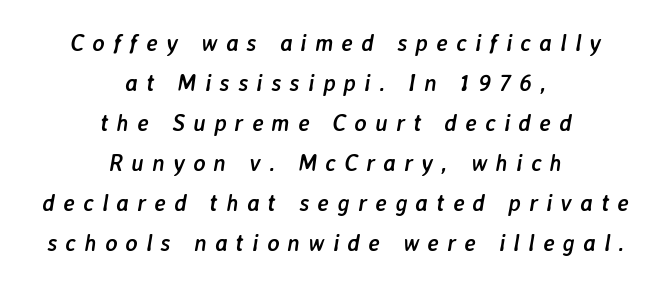
Q: Is the text bold? A: Yes.
Q: Is the text italic (slanted)? A: Yes, it leans right by about 7 degrees.
Q: Is the text underlined? A: No.
Q: How is the paragraph aligned? A: Centered.
Q: Is the spacing between letters normal or unusually wide? A: Unusually wide.
